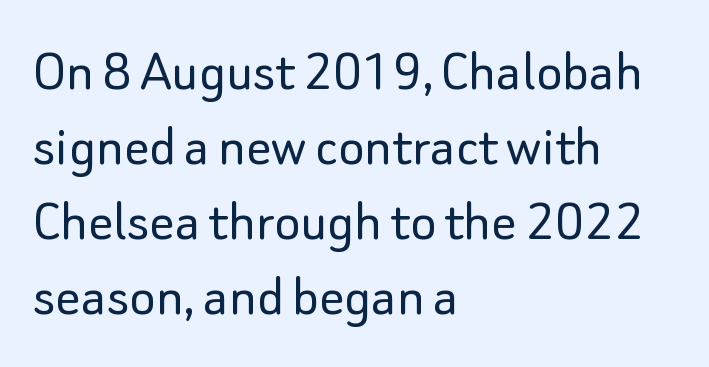
{"serif": "no", "italic": "no", "bold": "no", "weight": "light", "width": "normal", "stroke_contrast": "low", "x_height": "small", "monospaced": "no", "underline": "no", "align": "left", "line_spacing_ratio": 1.21, "letter_spacing": "normal", "letter_spacing_em": 0.0, "glyph_px": 62}
